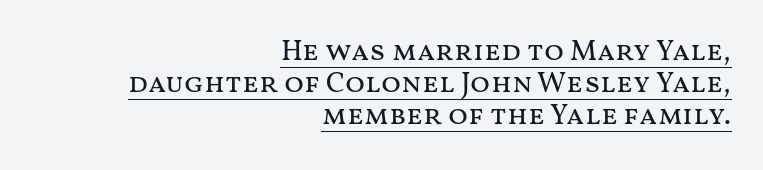
The image shows 29 px regular-weight, wide type, upright; set right-aligned, tight line spacing (1.11x), normal letter spacing, underlined; medium stroke contrast and a medium x-height.
